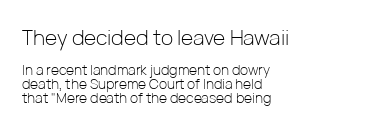
The image shows 21 px text type, upright; set left-aligned, tight line spacing (1.01x), normal letter spacing, not underlined; the first (top) block is 1.5x larger.
